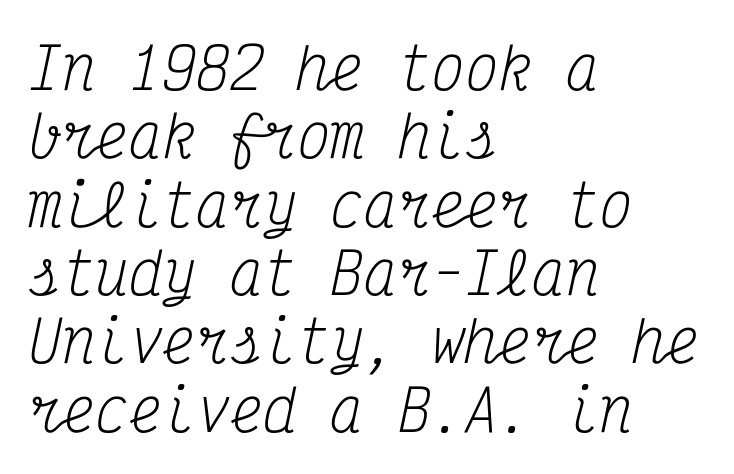
Q: Is the text bold? A: No.
Q: Is the text italic (slanted)? A: Yes, it leans right by about 12 degrees.
Q: Is the typeface a serif or a sans-serif typeface? A: Serif.
Q: Is the text underlined? A: No.
Q: How is the paragraph aligned? A: Left-aligned.
Q: Is the spacing between letters normal or unusually wide? A: Normal.
Q: Width (condensed, normal, or wide)? A: Condensed.
Q: Stroke contrast? A: Medium.
Q: x-height? A: Medium.
Q: Monospaced? A: Yes.
